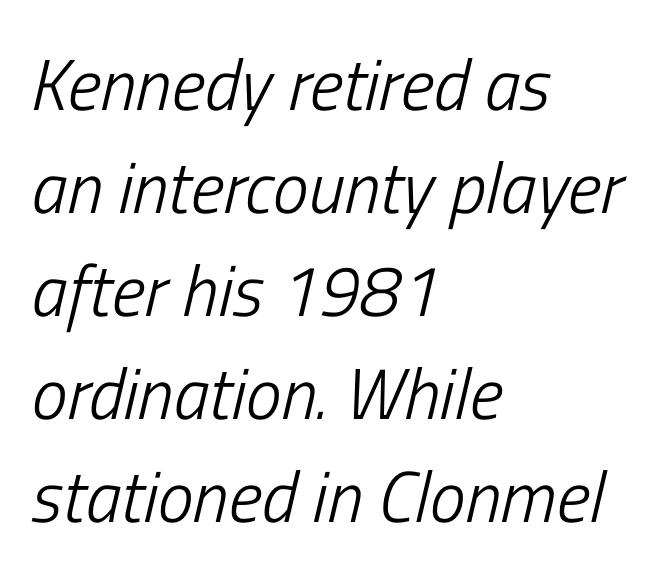
Q: Is the text bold? A: No.
Q: Is the text italic (slanted)? A: Yes, it leans right by about 13 degrees.
Q: Is the text underlined? A: No.
Q: How is the paragraph aligned? A: Left-aligned.
Q: Is the spacing between letters normal or unusually wide? A: Normal.
Q: Is the spacing between lines tight, normal or loose? A: Normal.
Q: Width (condensed, normal, or wide)? A: Condensed.
Q: Stroke contrast? A: Low.
Q: x-height? A: Medium.
Q: Monospaced? A: No.
